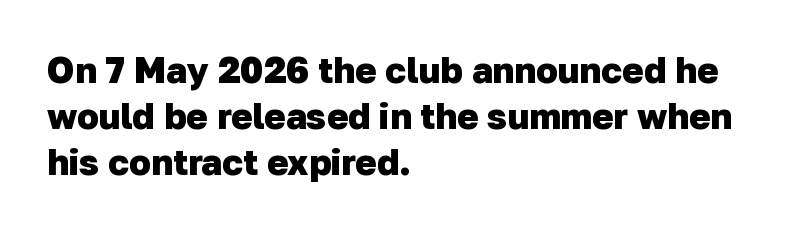
The image shows 36 px heavy sans-serif type; set left-aligned, normal line spacing (1.28x), normal letter spacing, not underlined; low stroke contrast and a medium x-height.
